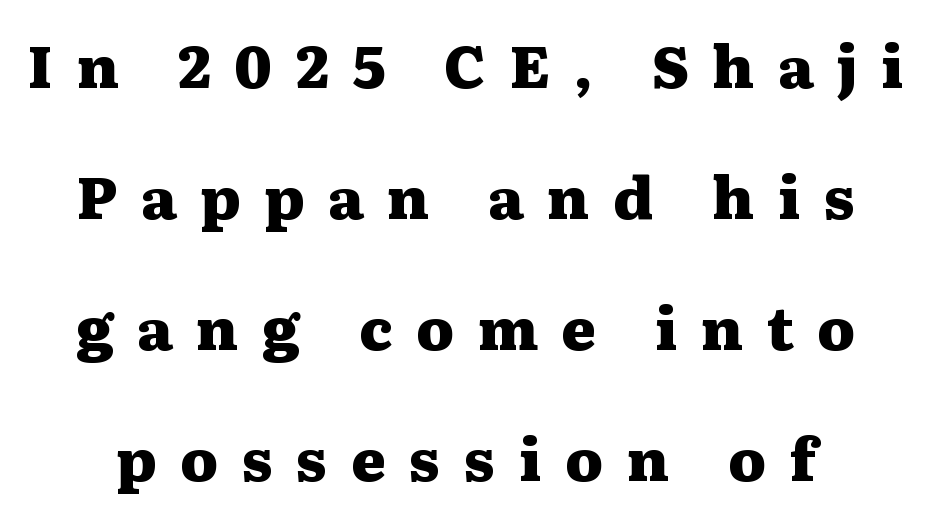
Q: Is the text bold? A: Yes.
Q: Is the text italic (slanted)? A: No, it is upright.
Q: Is the typeface a serif or a sans-serif typeface? A: Serif.
Q: Is the text underlined? A: No.
Q: Is the spacing between letters normal or unusually wide? A: Unusually wide.
Q: Is the spacing between lines tight, normal or loose? A: Loose.
Q: Width (condensed, normal, or wide)? A: Wide.
Q: Stroke contrast? A: Medium.
Q: x-height? A: Medium.
Q: Monospaced? A: No.
